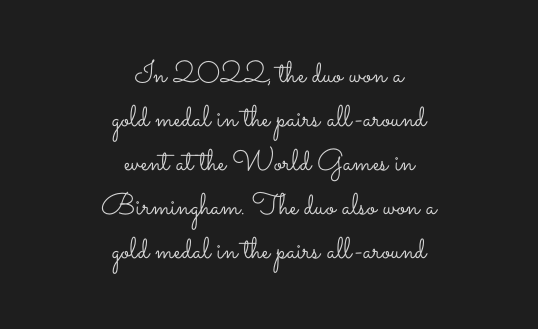
The image shows 30 px light, wide type; set centered, normal line spacing (1.47x), normal letter spacing, not underlined; low stroke contrast and a small x-height.
